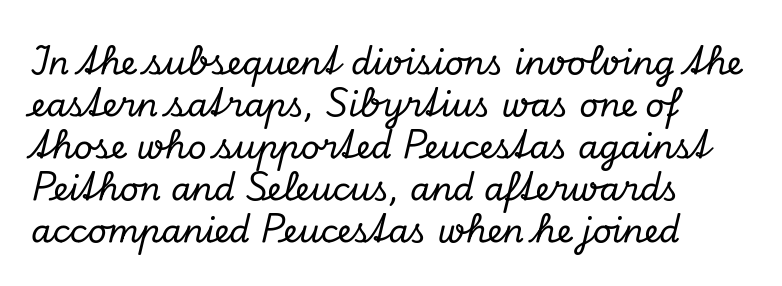
Spacing verdict: proportional, widths tailored to each character. The rendering uses a moderate line-height, typical for paragraphs. Notice how the stems are inclined rather than vertical — that's the hallmark of italics. This is serif lettering, the kind often seen in printed books.
